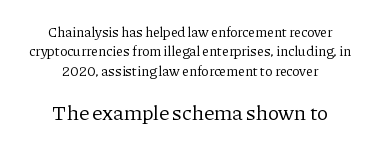
{"italic": "no", "bold": "no", "underline": "no", "align": "center", "line_spacing": "normal", "line_spacing_ratio": 1.38, "letter_spacing": "normal", "letter_spacing_em": 0.0, "larger_block": "second", "size_ratio": 1.5, "glyph_px": 21}
